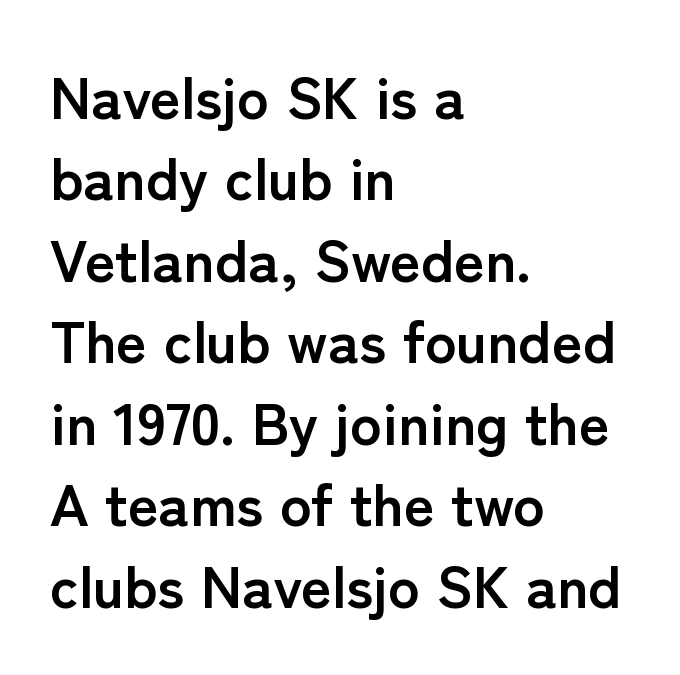
Typesetter's note: full bold, strokes at maximum text heaviness. The type sits square on the baseline with zero lean. A clean baseline with only descenders dipping below it. Spacing between characters is what you'd get straight out of the box. The line-height multiplier appears to be the usual default.
